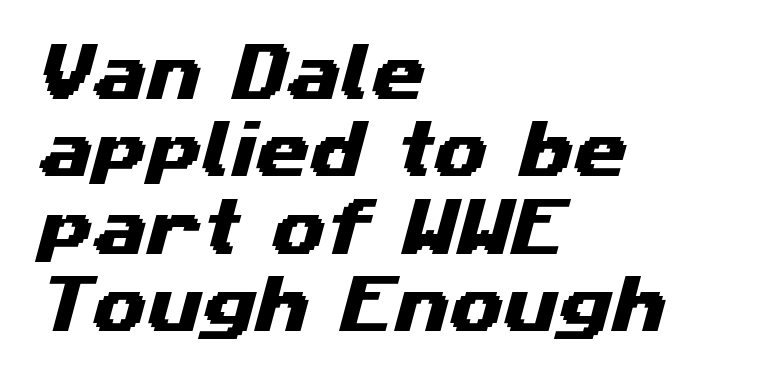
Beneath every word, the page is bare. Letterform terminals end flat and unadorned throughout the passage. Glyph-to-glyph distance matches everyday printed text. The passage is arranged the way most books set body copy — flush left.
